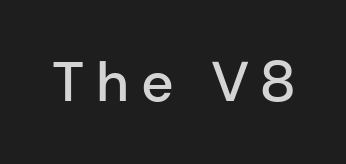
{"serif": "no", "italic": "no", "bold": "semi", "weight": "semibold", "width": "normal", "stroke_contrast": "low", "x_height": "medium", "monospaced": "no", "underline": "no", "letter_spacing": "wide", "letter_spacing_em": 0.21, "glyph_px": 56}
